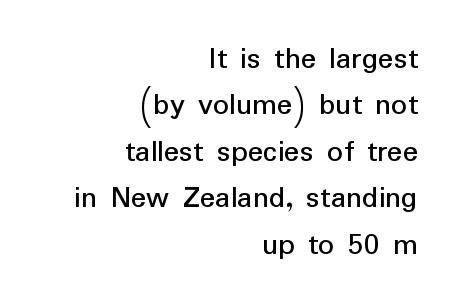
Q: Is the text italic (slanted)? A: No, it is upright.
Q: Is the typeface a serif or a sans-serif typeface? A: Sans-serif.
Q: Is the text underlined? A: No.
Q: How is the paragraph aligned? A: Right-aligned.
Q: Is the spacing between letters normal or unusually wide? A: Normal.
Q: Is the spacing between lines tight, normal or loose? A: Normal.
Q: Width (condensed, normal, or wide)? A: Normal.
Q: Stroke contrast? A: Low.
Q: x-height? A: Medium.
Q: Monospaced? A: No.
